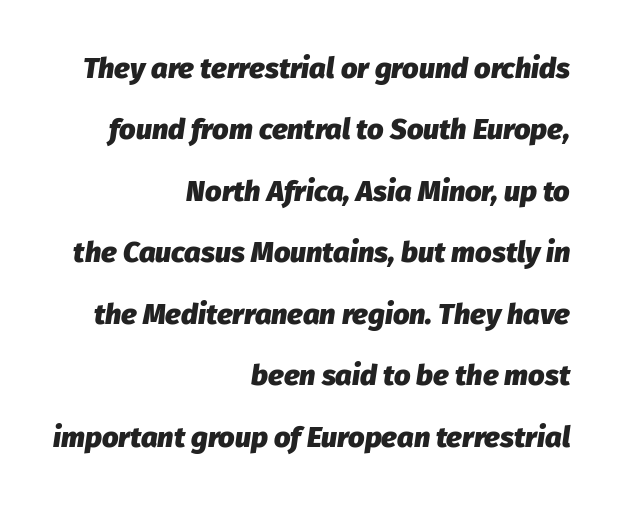
{"italic": "yes", "lean": "right", "slant_degrees": 8, "bold": "yes", "weight": "heavy", "width": "normal", "stroke_contrast": "low", "x_height": "medium", "monospaced": "no", "underline": "no", "align": "right", "line_spacing": "loose", "line_spacing_ratio": 2.12, "letter_spacing": "normal", "letter_spacing_em": 0.0, "glyph_px": 29}
